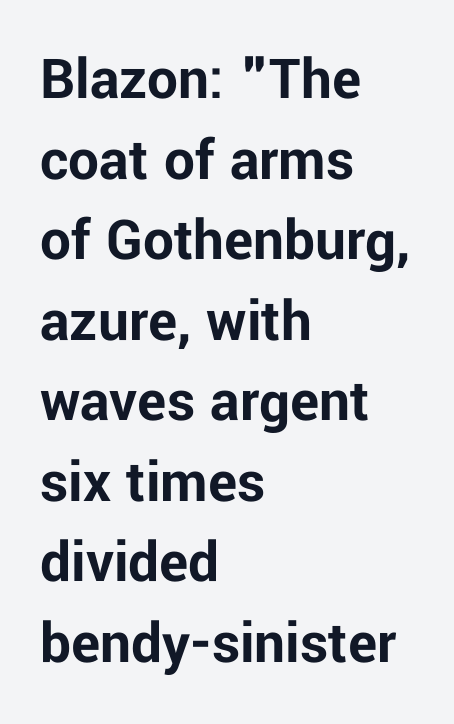
{"serif": "no", "italic": "no", "bold": "yes", "weight": "bold", "width": "normal", "stroke_contrast": "low", "x_height": "medium", "monospaced": "no", "underline": "no", "align": "left", "line_spacing": "normal", "line_spacing_ratio": 1.32, "letter_spacing": "normal", "letter_spacing_em": 0.0, "glyph_px": 61}
